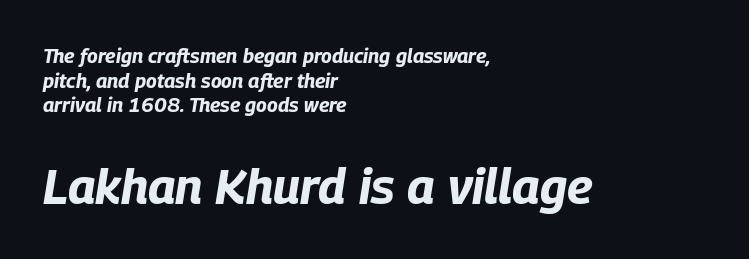
{"italic": "yes", "lean": "right", "slant_degrees": 9, "bold": "yes", "weight": "bold", "width": "condensed", "stroke_contrast": "low", "x_height": "large", "monospaced": "no", "underline": "no", "align": "left", "line_spacing_ratio": 1.23, "letter_spacing": "normal", "letter_spacing_em": 0.0, "larger_block": "second", "size_ratio": 2.45, "glyph_px": 49}
